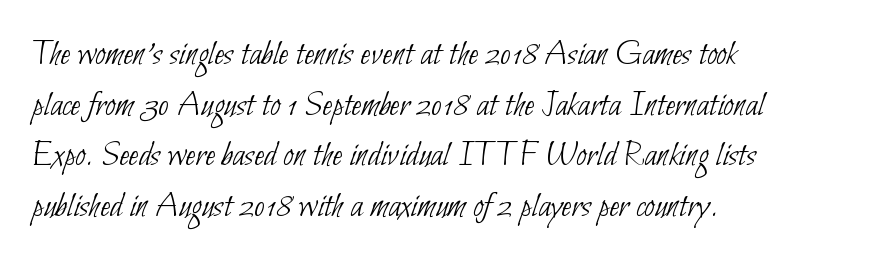
The image shows 37 px thin, condensed sans-serif type; set left-aligned, normal line spacing (1.37x), normal letter spacing, not underlined; low stroke contrast and a small x-height.
